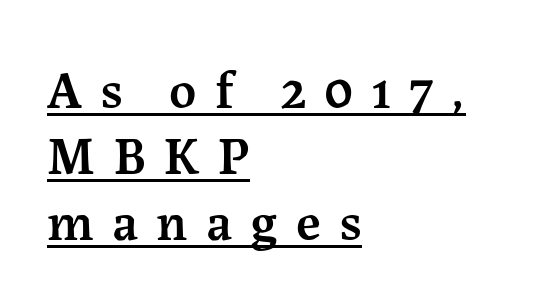
The image shows 53 px semibold serif type, upright; set left-aligned, normal line spacing (1.25x), unusually wide letter spacing (+0.34 em), underlined; medium stroke contrast and a medium x-height.
